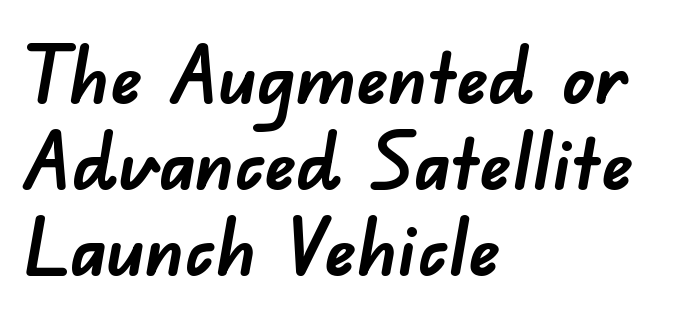
The line-height multiplier appears low, near solid setting. These words are printed bold, with thick strokes throughout. Short and long lines alike share a common starting point at left. A typesetter would label this face a sans. Letter spacing: default.
